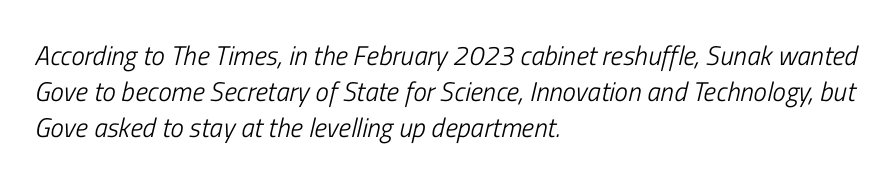
{"italic": "yes", "lean": "right", "slant_degrees": 13, "bold": "no", "underline": "no", "align": "left", "line_spacing": "normal", "line_spacing_ratio": 1.34, "letter_spacing": "normal", "letter_spacing_em": 0.0, "glyph_px": 27}
